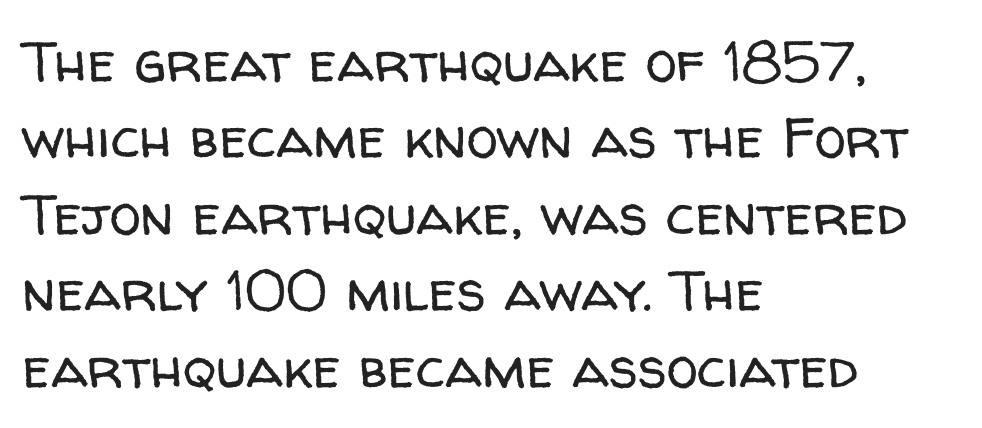
The face used here is proportionally spaced, like ordinary book or web type. Reading down the block, your eye returns to a fixed left position each line. Each new line begins a customary step beneath the previous one. This sample uses a sans-serif face. Default kerning and tracking; the words read as compact shapes.
